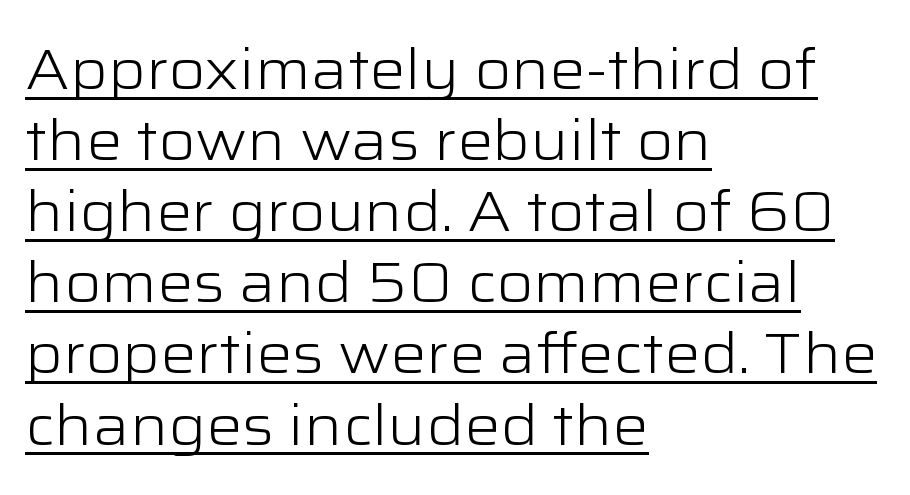
Underline: present. Summary of weight: not heavy and not bold. Does the type have serifs? No, each stem ends abruptly. A normal amount of white space separates one row of letters from the next. Between one letter and the next there's only the usual sliver of space. Compared with a centered layout, this one pins lines to the left instead.
